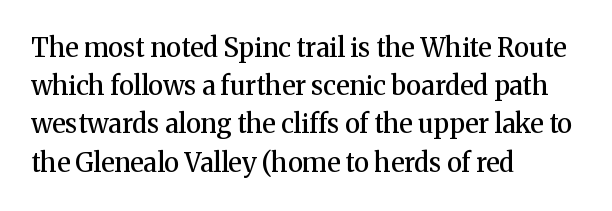
These lines keep a tight, regular rhythm from letter to letter. The rag falls on the right side of this text block. Glance below the letters and you will spot only blank space. Interline gaps are of average width in this sample.
